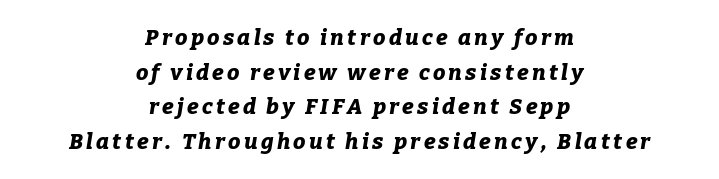
Alignment: centered. Whoever set this chose a conventional vertical rhythm. Italic: yes, the glyphs are oblique. These lines carry a lot of weight — the face is fully bold.
